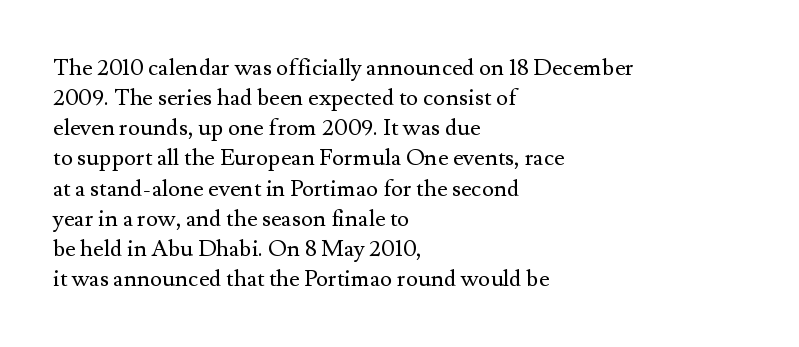
Teacher's note: observe the even left margin — that is flush-left alignment. Does extra space separate the letters? No, they use regular spacing. In terms of posture, this sample is upright. The glyphs are unaccompanied by any horizontal stroke below them. The lines sit at an ordinary, default distance from one another.
